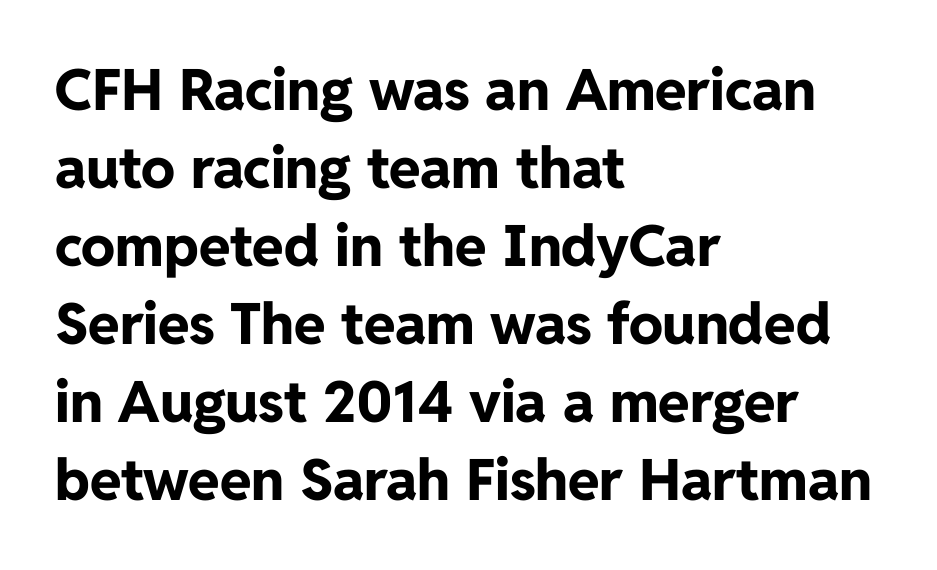
Q: Is the text bold? A: Yes.
Q: Is the text italic (slanted)? A: No, it is upright.
Q: Is the typeface a serif or a sans-serif typeface? A: Sans-serif.
Q: Is the text underlined? A: No.
Q: How is the paragraph aligned? A: Left-aligned.
Q: Is the spacing between letters normal or unusually wide? A: Normal.
Q: Is the spacing between lines tight, normal or loose? A: Normal.
Q: Width (condensed, normal, or wide)? A: Normal.
Q: Stroke contrast? A: Low.
Q: x-height? A: Medium.
Q: Monospaced? A: No.
